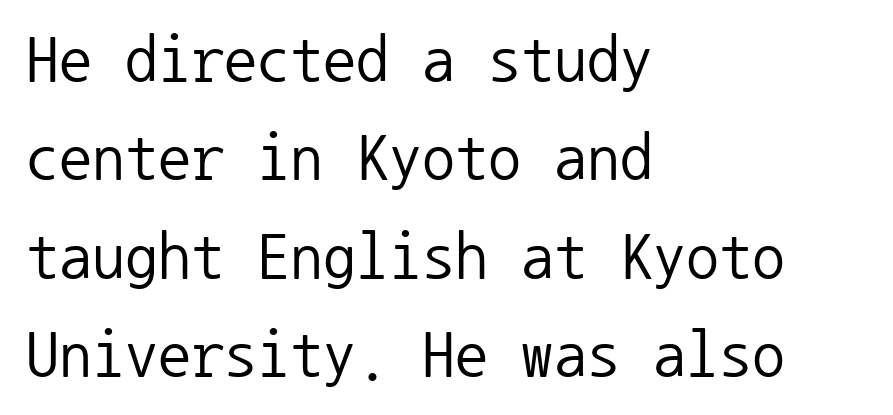
{"serif": "no", "italic": "no", "bold": "no", "weight": "regular", "width": "normal", "stroke_contrast": "low", "x_height": "medium", "monospaced": "yes", "underline": "no", "align": "left", "line_spacing": "normal", "line_spacing_ratio": 1.49, "letter_spacing": "normal", "letter_spacing_em": 0.0, "glyph_px": 66}
